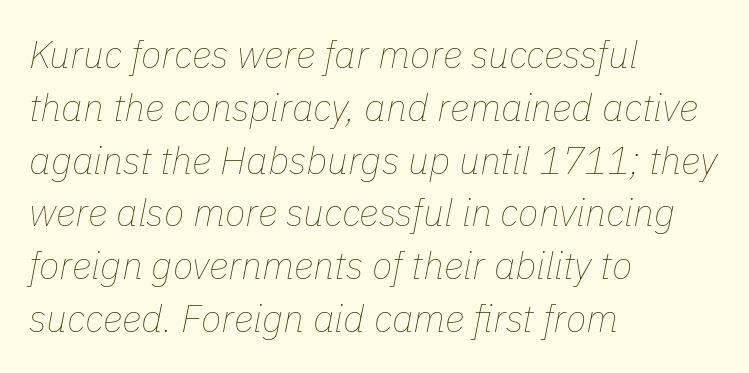
Q: Is the text bold? A: No.
Q: Is the text italic (slanted)? A: Yes, it leans right by about 11 degrees.
Q: Is the text underlined? A: No.
Q: How is the paragraph aligned? A: Left-aligned.
Q: Is the spacing between letters normal or unusually wide? A: Normal.
Q: Is the spacing between lines tight, normal or loose? A: Normal.
Q: Width (condensed, normal, or wide)? A: Normal.
Q: Stroke contrast? A: Low.
Q: x-height? A: Medium.
Q: Monospaced? A: No.
